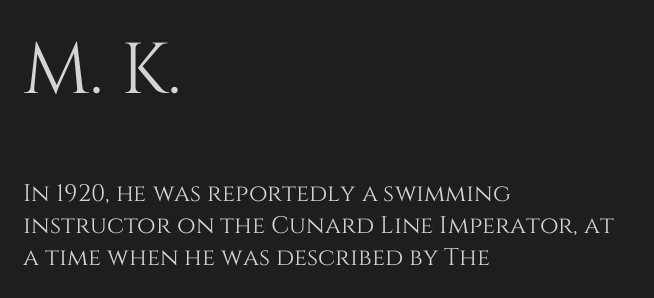
The image shows 72 px text type, upright; set left-aligned, normal line spacing (1.34x), normal letter spacing, not underlined; the first (top) block is 3.0x larger; medium stroke contrast and a large x-height.
